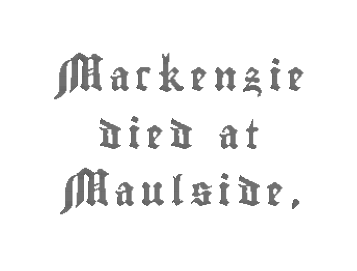
The image shows 29 px condensed type, upright; set centered, loose line spacing (1.99x), unusually wide letter spacing (+0.2 em), not underlined; a small x-height.
